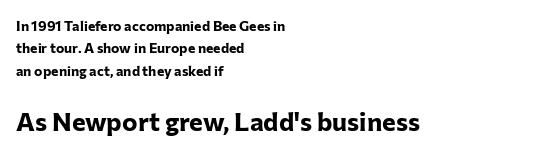
Heavy, bold letterforms. Between one letter and the next there's only the usual sliver of space. Normally led — the rows are evenly, conventionally spaced. Teacher's note: observe the even left margin — that is flush-left alignment. The following chunk of copy outweighs the initial chunk in type size. Tall strokes in this sample are plumb rather than angled.
